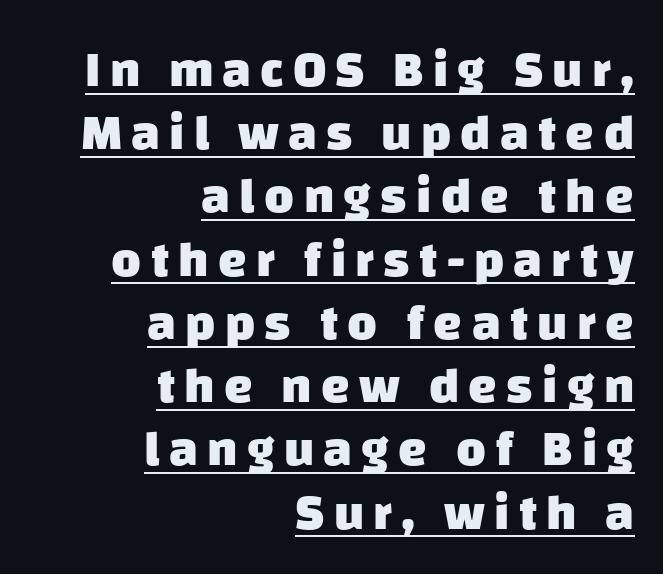
{"serif": "no", "bold": "yes", "weight": "heavy", "width": "normal", "stroke_contrast": "low", "x_height": "large", "monospaced": "no", "underline": "yes", "align": "right", "line_spacing_ratio": 1.24, "glyph_px": 51}
